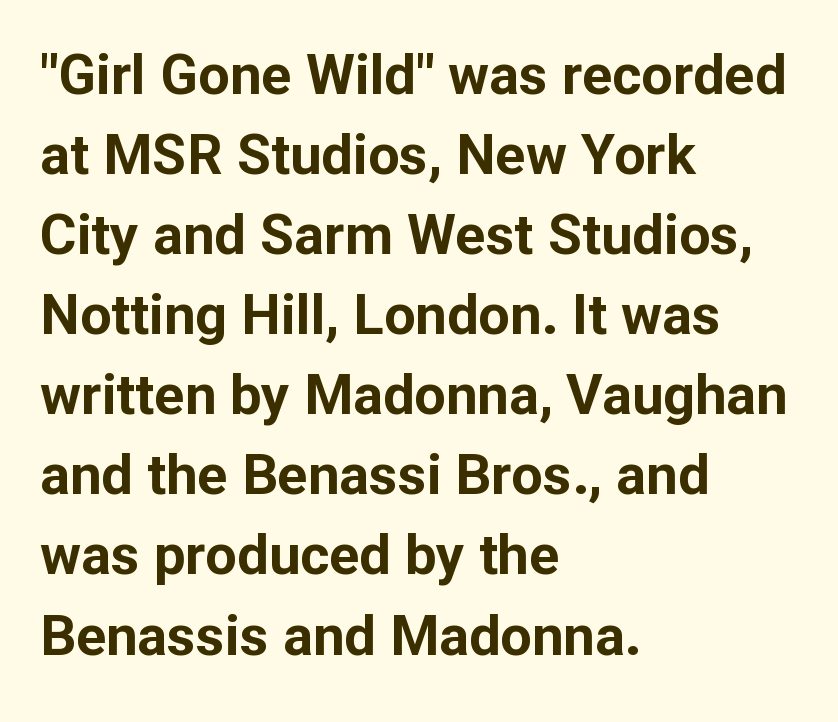
The image shows 56 px bold sans-serif type, upright; set left-aligned, normal line spacing (1.43x), normal letter spacing, not underlined; low stroke contrast and a medium x-height.
